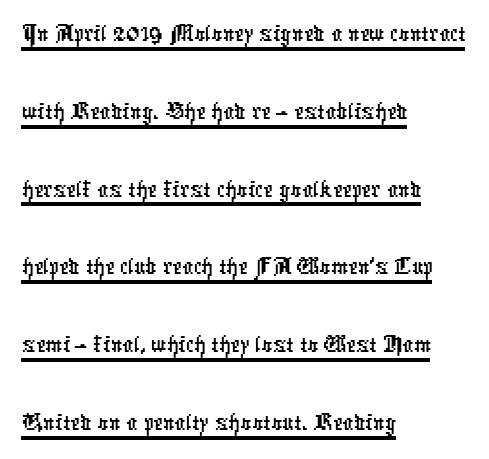
Q: Is the typeface a serif or a sans-serif typeface? A: Sans-serif.
Q: Is the text underlined? A: Yes.
Q: How is the paragraph aligned? A: Left-aligned.
Q: Is the spacing between letters normal or unusually wide? A: Normal.
Q: Is the spacing between lines tight, normal or loose? A: Normal.
Q: Width (condensed, normal, or wide)? A: Condensed.
Q: Stroke contrast? A: Low.
Q: x-height? A: Medium.
Q: Monospaced? A: No.
